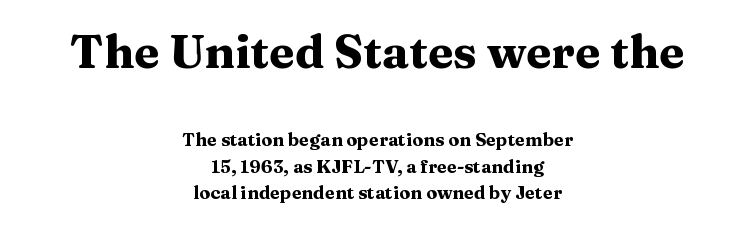
The image shows 46 px heavy, wide serif type, upright; set centered, normal line spacing (1.48x), normal letter spacing, not underlined; the first (top) block is 2.56x larger; medium stroke contrast and a medium x-height.
